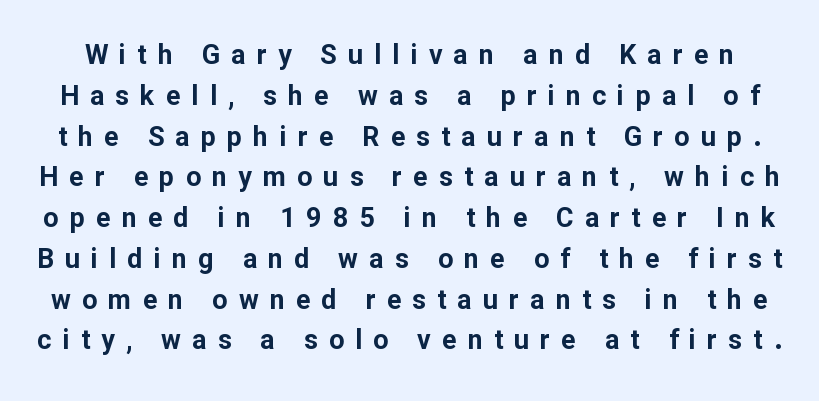
The characters look thick and weighty, a clear bold. The passage shown stacks its lines at a standard gap. Substantial extra tracking has been applied to these lines. Each row of text sits above clean, open space.
